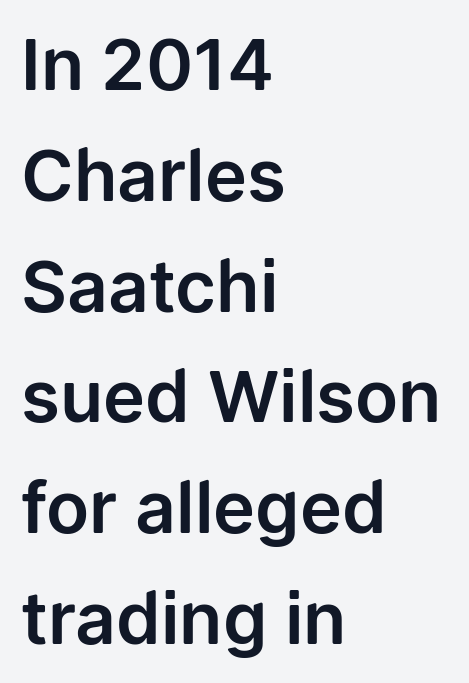
{"serif": "no", "italic": "no", "width": "normal", "stroke_contrast": "low", "x_height": "medium", "monospaced": "no", "underline": "no", "align": "left", "line_spacing": "normal", "line_spacing_ratio": 1.56, "letter_spacing": "normal", "letter_spacing_em": 0.0, "glyph_px": 71}
